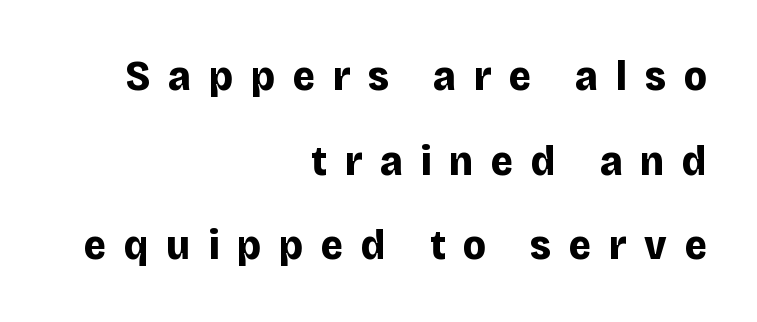
The image shows 43 px bold sans-serif type, upright; set right-aligned, loose line spacing (1.97x), unusually wide letter spacing (+0.41 em), not underlined; low stroke contrast and a large x-height.
